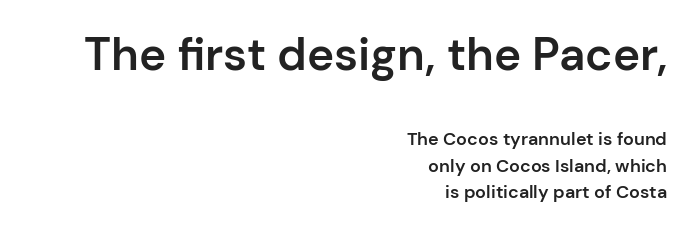
Upright lettering throughout. Examine the stroke ends and you'll find no serifs. Every letter is mildly thick-stroked: semibold rather than bold. Plain, unruled lines of type.
